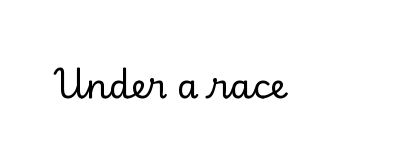
A typesetter would mark this as roman, not italic. This rendering leaves character spacing at its baseline value. Unmarked baselines from the first word to the last. Note the varied advance widths — an 'i' is clearly narrower than an 'm'.
